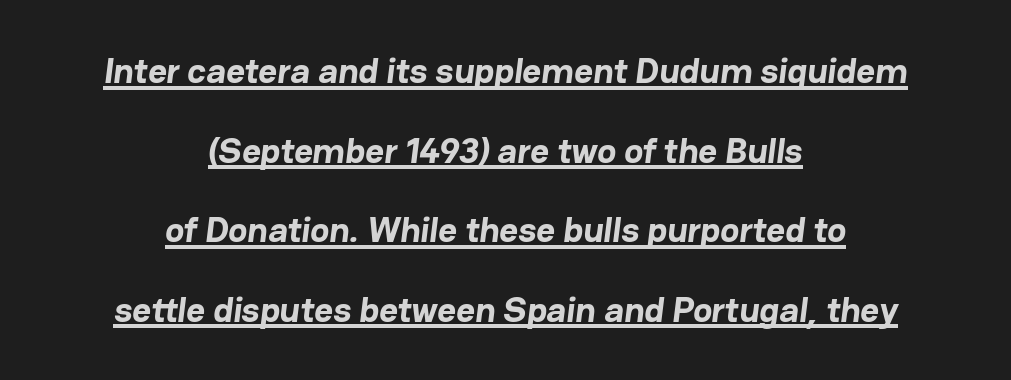
{"serif": "no", "bold": "yes", "weight": "bold", "width": "normal", "stroke_contrast": "low", "x_height": "medium", "monospaced": "no", "underline": "yes", "align": "center", "line_spacing": "loose", "line_spacing_ratio": 2.21, "letter_spacing": "normal", "letter_spacing_em": 0.0, "glyph_px": 36}
